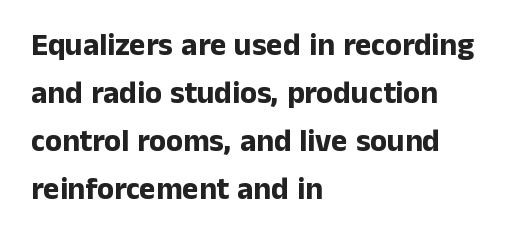
{"serif": "no", "italic": "no", "bold": "yes", "weight": "bold", "width": "normal", "stroke_contrast": "low", "x_height": "medium", "monospaced": "no", "underline": "no", "align": "left", "line_spacing": "normal", "line_spacing_ratio": 1.55, "letter_spacing": "normal", "letter_spacing_em": 0.0, "glyph_px": 31}
